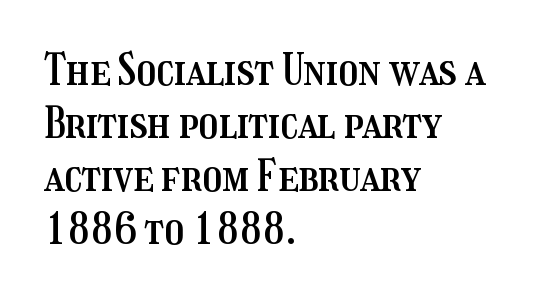
Q: Is the text italic (slanted)? A: No, it is upright.
Q: Is the text underlined? A: No.
Q: How is the paragraph aligned? A: Left-aligned.
Q: Is the spacing between letters normal or unusually wide? A: Normal.
Q: Width (condensed, normal, or wide)? A: Condensed.
Q: Stroke contrast? A: Medium.
Q: x-height? A: Medium.
Q: Monospaced? A: No.
